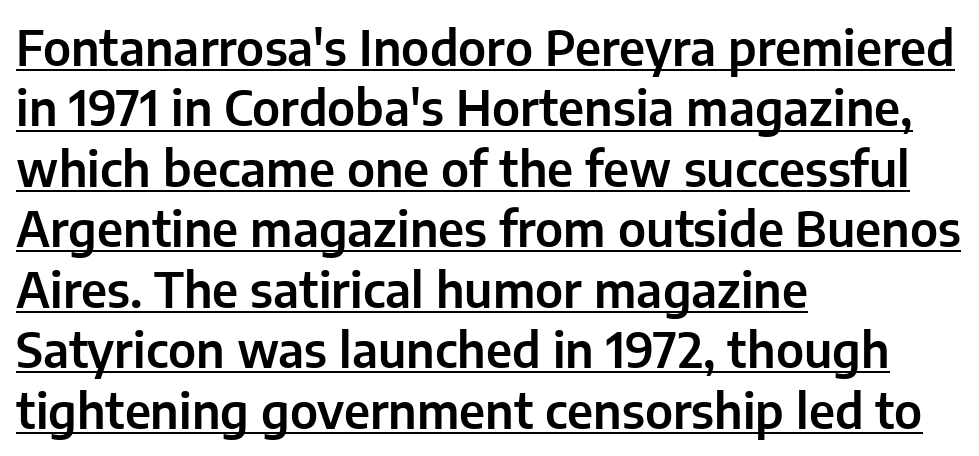
The letters advance in unequal steps, a hallmark of proportional type. In terms of leading, this rendering sits right in the middle. Is the letter spacing exaggerated? No — it looks like the ordinary default. Somebody hit Ctrl+U on this one — the words are underlined.
